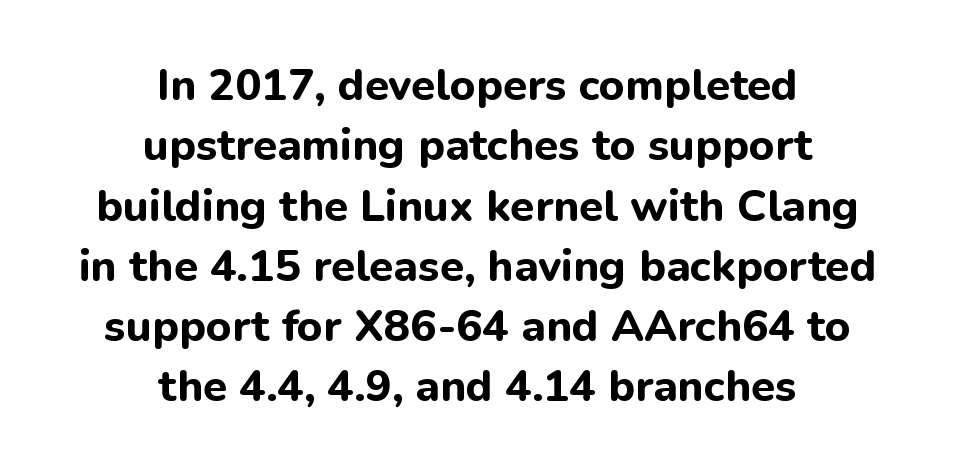
Q: Is the text bold? A: Yes.
Q: Is the text italic (slanted)? A: No, it is upright.
Q: Is the typeface a serif or a sans-serif typeface? A: Sans-serif.
Q: Is the text underlined? A: No.
Q: How is the paragraph aligned? A: Centered.
Q: Is the spacing between letters normal or unusually wide? A: Normal.
Q: Is the spacing between lines tight, normal or loose? A: Normal.
Q: Width (condensed, normal, or wide)? A: Normal.
Q: Stroke contrast? A: Low.
Q: x-height? A: Medium.
Q: Monospaced? A: No.
